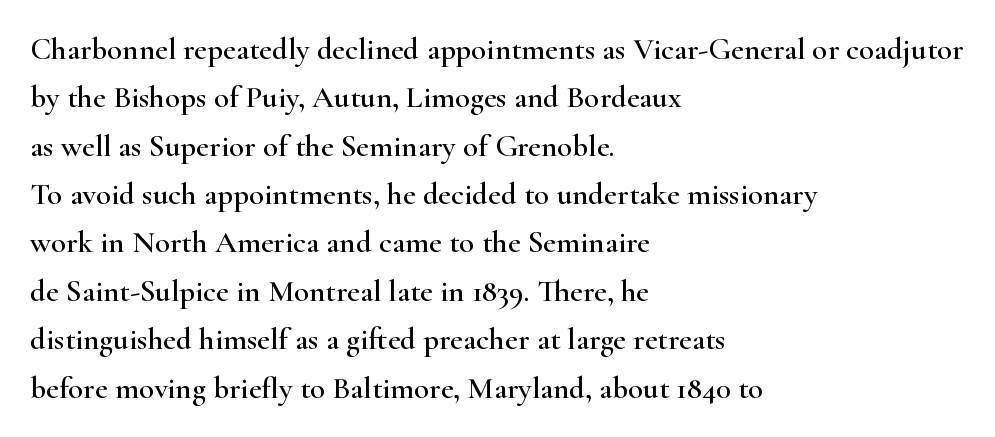
The image shows 31 px wide serif type, upright; set left-aligned, normal line spacing (1.56x), normal letter spacing, not underlined; high stroke contrast and a small x-height.
